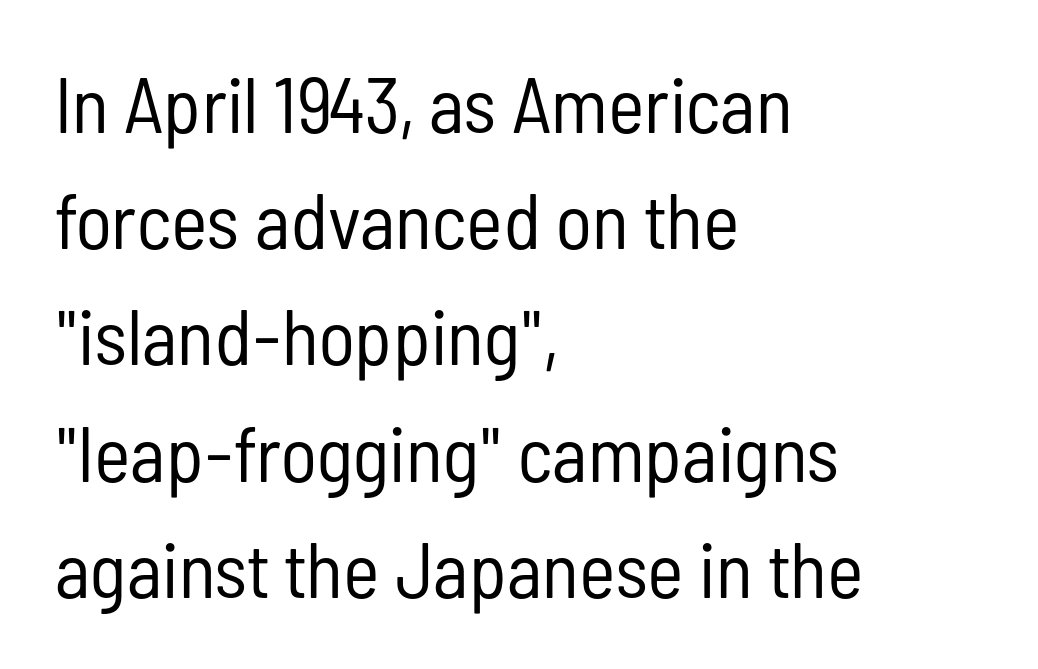
The image shows 78 px regular-weight, condensed sans-serif type, upright; set left-aligned, normal line spacing (1.49x), normal letter spacing, not underlined; low stroke contrast and a medium x-height.
